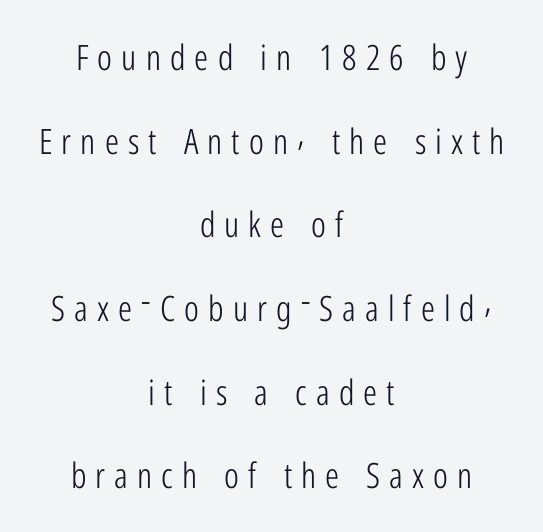
One-word summary of the alignment: center. This rendering employs a face without finishing strokes, i.e., a sans-serif. In terms of letterspacing, this is a distinctly airy, spread setting. The space beneath each line is pristine and unruled. Is there much room between lines? Yes — plenty of vertical air separates them. No chunkiness to these letters — they're not bold.
